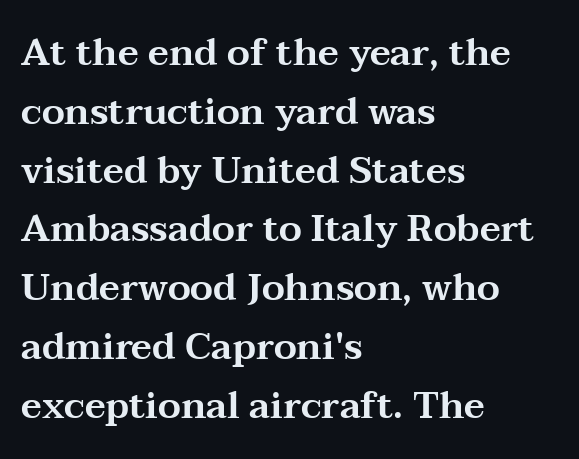
The letters sit at their default tracking, neither squeezed nor spread. Here the designer chose a conventional face with non-uniform glyph widths. Short and long lines alike share a common starting point at left. Serifs: yes, visible at the terminals of the letterforms.
